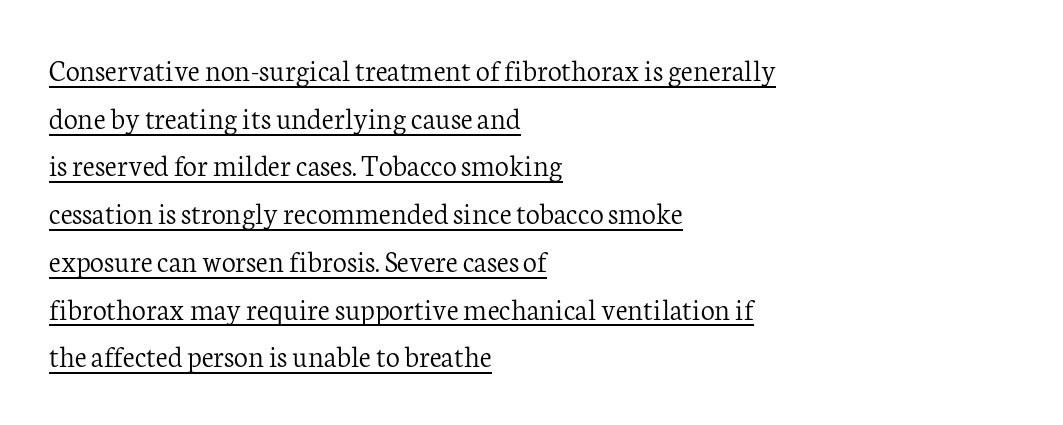
The image shows 31 px light serif type, upright; set left-aligned, normal line spacing (1.54x), normal letter spacing, underlined; low stroke contrast and a medium x-height.
